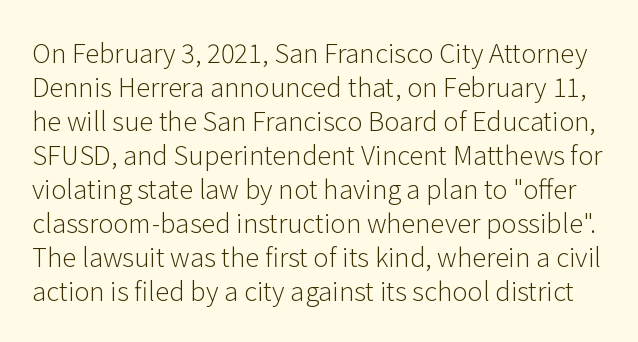
The baseline area is clear. Each new line begins a customary step beneath the previous one. These lines were composed using upright roman letters. Weight: not bold — regular or lighter.
